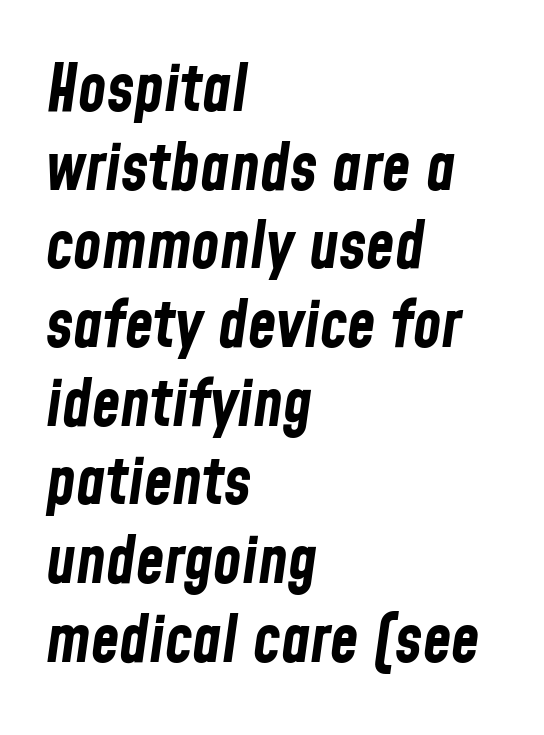
{"italic": "yes", "lean": "right", "slant_degrees": 8, "bold": "yes", "weight": "bold", "width": "condensed", "stroke_contrast": "low", "x_height": "medium", "monospaced": "no", "underline": "no", "align": "left", "line_spacing_ratio": 1.21, "letter_spacing": "normal", "letter_spacing_em": 0.0, "glyph_px": 65}
